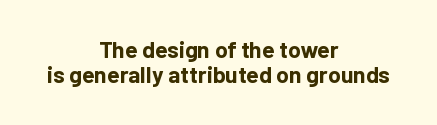
{"italic": "no", "bold": "yes", "underline": "no", "align": "center", "line_spacing": "tight", "line_spacing_ratio": 1.08, "letter_spacing": "normal", "letter_spacing_em": 0.0, "glyph_px": 23}
